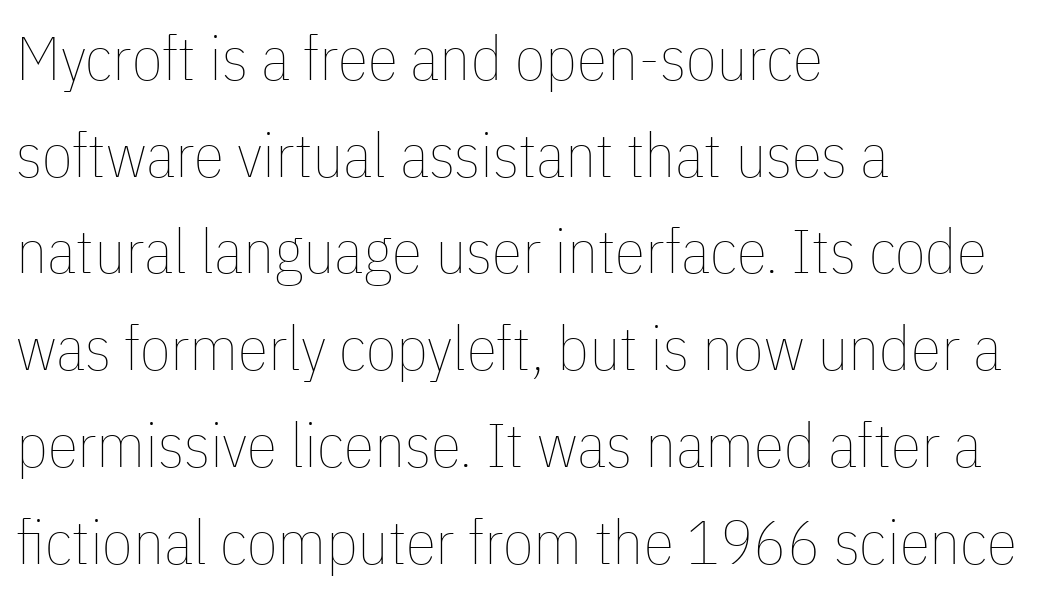
Q: Is the text bold? A: No.
Q: Is the text italic (slanted)? A: No, it is upright.
Q: Is the text underlined? A: No.
Q: How is the paragraph aligned? A: Left-aligned.
Q: Is the spacing between letters normal or unusually wide? A: Normal.
Q: Is the spacing between lines tight, normal or loose? A: Normal.
Q: Width (condensed, normal, or wide)? A: Condensed.
Q: Stroke contrast? A: Low.
Q: x-height? A: Medium.
Q: Monospaced? A: No.
